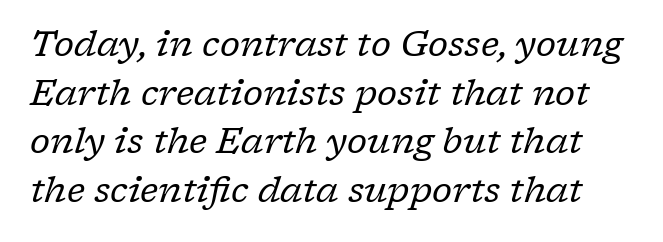
{"serif": "yes", "italic": "yes", "lean": "right", "slant_degrees": 17, "bold": "no", "weight": "regular", "width": "normal", "stroke_contrast": "low", "x_height": "medium", "monospaced": "no", "underline": "no", "line_spacing": "normal", "line_spacing_ratio": 1.39, "letter_spacing": "normal", "letter_spacing_em": 0.0, "glyph_px": 35}
